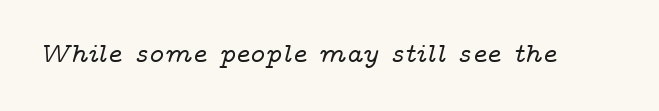
{"serif": "yes", "italic": "yes", "lean": "right", "slant_degrees": 14, "width": "wide", "stroke_contrast": "low", "x_height": "medium", "monospaced": "no", "underline": "no", "letter_spacing": "normal", "letter_spacing_em": 0.0, "glyph_px": 28}
